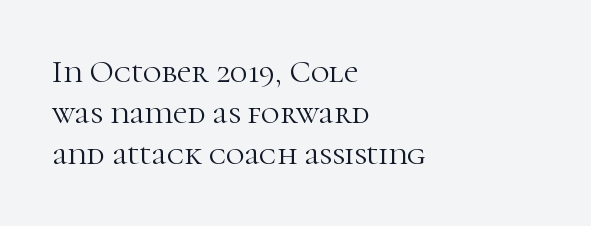
The image shows 32 px light serif type, upright; set left-aligned, normal line spacing (1.28x), normal letter spacing, not underlined; high stroke contrast and a medium x-height.
